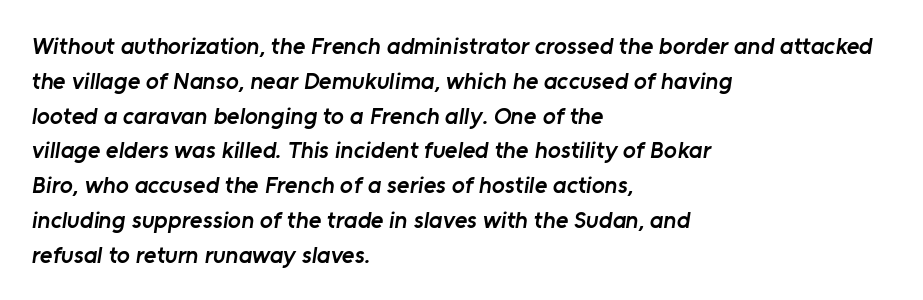
{"bold": "semi", "underline": "no", "align": "left", "line_spacing": "normal", "line_spacing_ratio": 1.45, "letter_spacing": "normal", "letter_spacing_em": 0.0, "glyph_px": 24}
